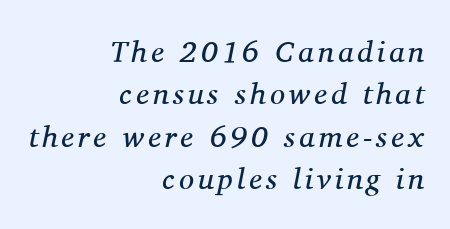
Q: Is the text bold? A: No.
Q: Is the text italic (slanted)? A: Yes, it leans right by about 11 degrees.
Q: Is the typeface a serif or a sans-serif typeface? A: Serif.
Q: Is the text underlined? A: No.
Q: How is the paragraph aligned? A: Right-aligned.
Q: Is the spacing between lines tight, normal or loose? A: Normal.
Q: Width (condensed, normal, or wide)? A: Normal.
Q: Stroke contrast? A: Medium.
Q: x-height? A: Medium.
Q: Monospaced? A: No.
